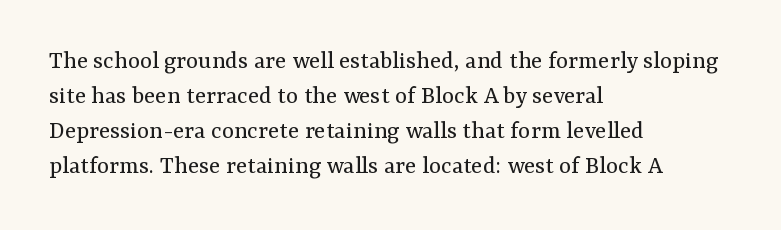
The image shows 26 px text type, upright; set left-aligned, normal line spacing (1.34x), normal letter spacing, not underlined.
